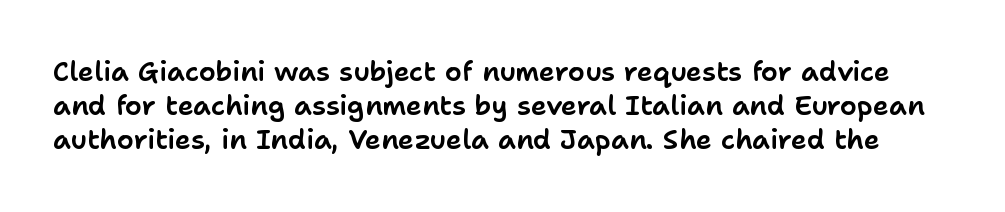
Horizontal bands of white between lines are of average thickness. Each word holds together tightly as a unit, with standard inter-letter gaps. The space beneath each line is pristine and unruled. Does the lettering tilt? It doesn't — this is upright.
